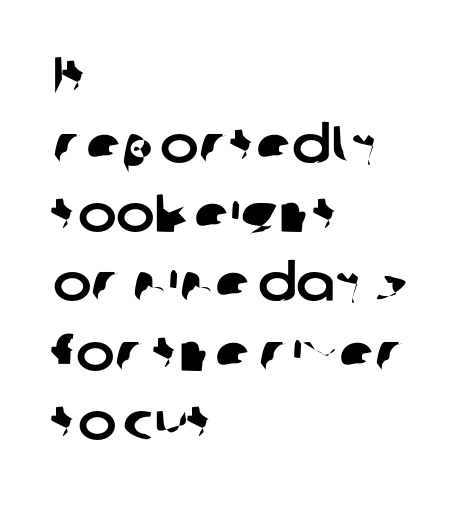
{"serif": "no", "width": "normal", "stroke_contrast": "low", "x_height": "medium", "monospaced": "no", "underline": "no", "align": "left", "line_spacing": "normal", "line_spacing_ratio": 1.33, "letter_spacing": "normal", "letter_spacing_em": 0.0, "glyph_px": 52}
